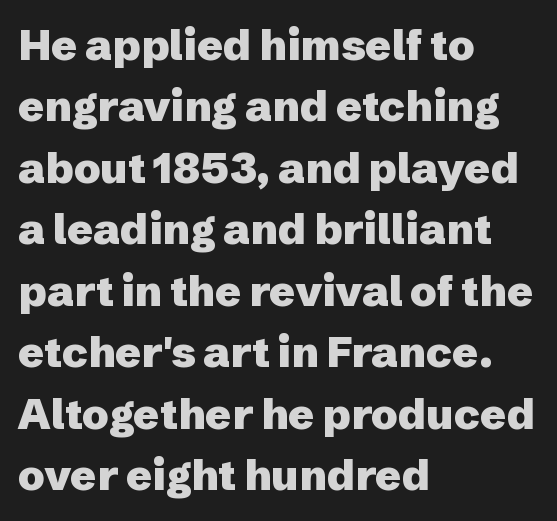
Vertical spacing — default. Chunky letters — that's bold for sure. Grotesque or geometric, the face here clearly has no serifs. Glance below the letters and you will spot only blank space. Every character sits straight up, as roman type does.
